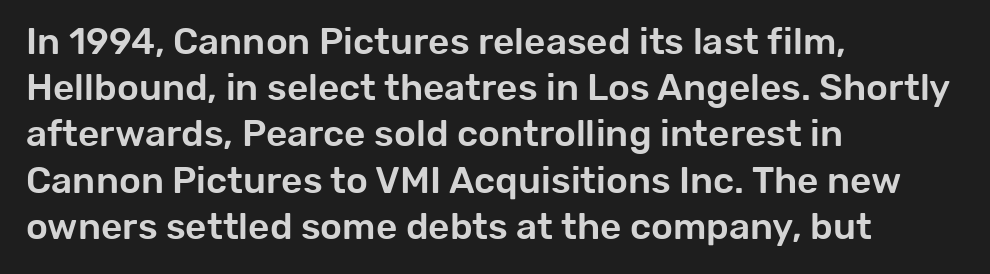
The image shows 37 px sans-serif type, upright; set left-aligned, normal line spacing (1.25x), normal letter spacing, not underlined; low stroke contrast and a medium x-height.
